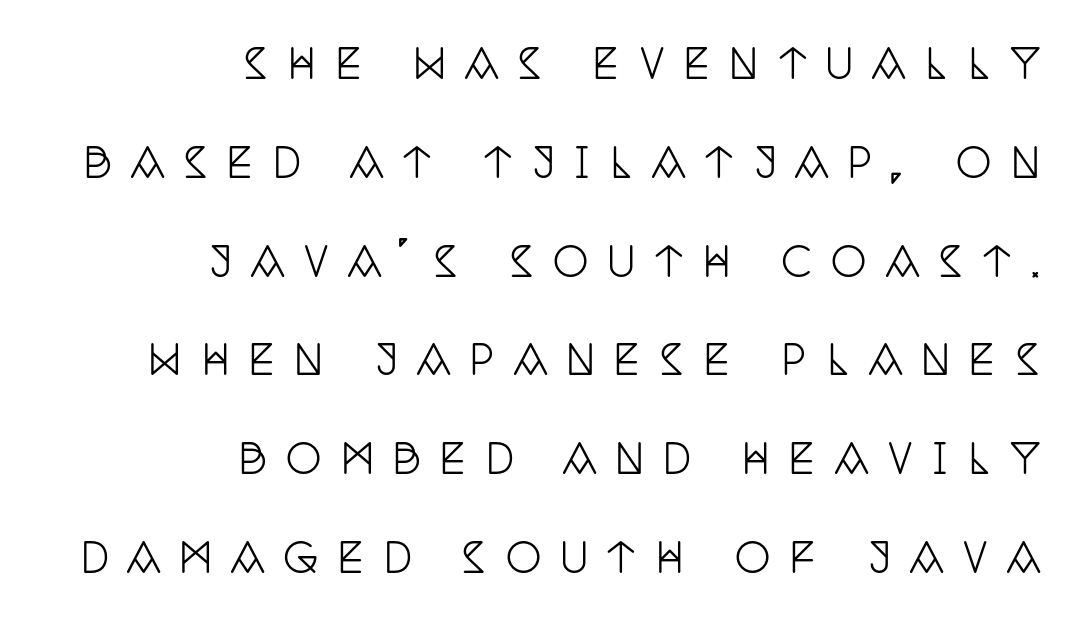
{"serif": "yes", "italic": "no", "width": "condensed", "stroke_contrast": "low", "x_height": "large", "monospaced": "no", "underline": "no", "align": "right", "line_spacing": "loose", "line_spacing_ratio": 2.47, "letter_spacing": "wide", "letter_spacing_em": 0.47, "glyph_px": 40}
